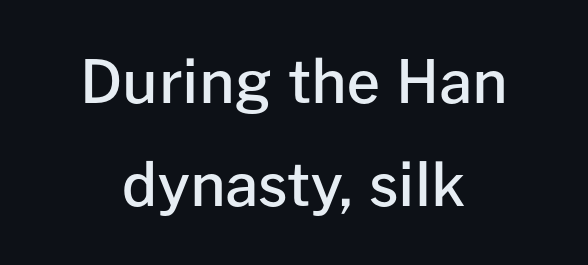
{"serif": "no", "italic": "no", "bold": "semi", "weight": "semibold", "width": "normal", "stroke_contrast": "low", "x_height": "medium", "monospaced": "no", "underline": "no", "align": "center", "line_spacing_ratio": 1.74, "letter_spacing": "normal", "letter_spacing_em": 0.0, "glyph_px": 59}
